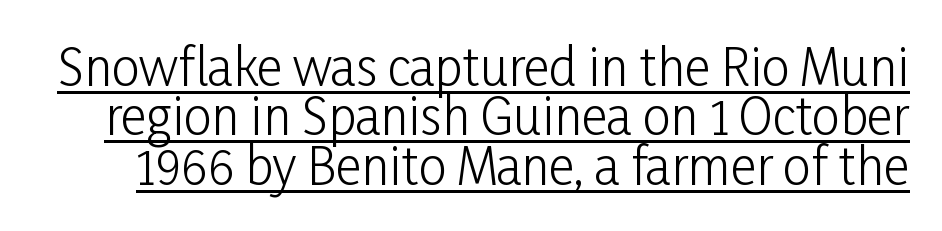
The image shows 50 px light, condensed sans-serif type, upright; set tight line spacing (0.99x), normal letter spacing, underlined; low stroke contrast and a medium x-height.
